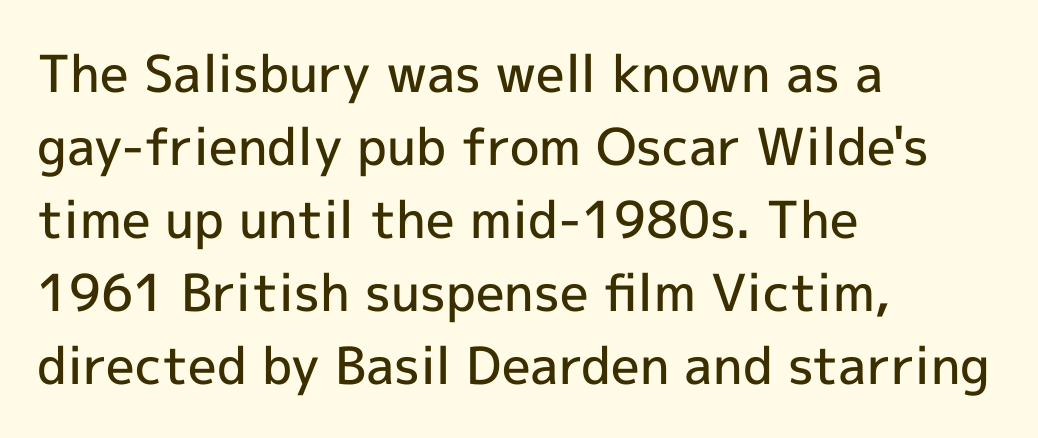
Q: Is the text bold? A: Semi-bold.
Q: Is the text italic (slanted)? A: No, it is upright.
Q: Is the typeface a serif or a sans-serif typeface? A: Sans-serif.
Q: Is the text underlined? A: No.
Q: How is the paragraph aligned? A: Left-aligned.
Q: Is the spacing between letters normal or unusually wide? A: Normal.
Q: Is the spacing between lines tight, normal or loose? A: Normal.
Q: Width (condensed, normal, or wide)? A: Normal.
Q: x-height? A: Medium.
Q: Monospaced? A: No.
